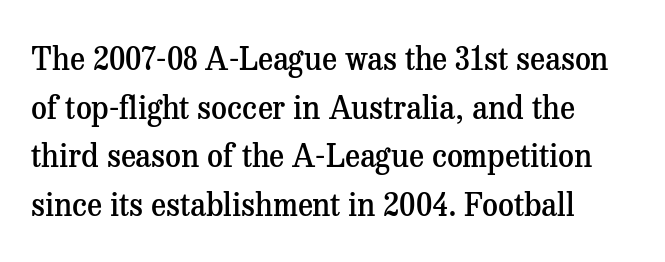
{"serif": "yes", "italic": "no", "bold": "semi", "weight": "semibold", "width": "normal", "stroke_contrast": "medium", "x_height": "medium", "monospaced": "no", "underline": "no", "line_spacing": "normal", "line_spacing_ratio": 1.57, "letter_spacing": "normal", "letter_spacing_em": 0.0, "glyph_px": 31}
